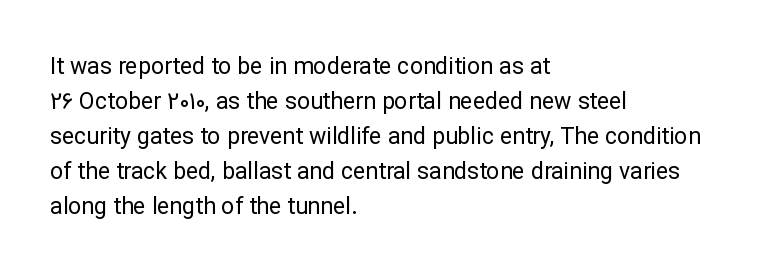
{"italic": "no", "bold": "no", "underline": "no", "align": "left", "line_spacing": "normal", "line_spacing_ratio": 1.52, "letter_spacing": "normal", "letter_spacing_em": 0.0, "glyph_px": 23}
